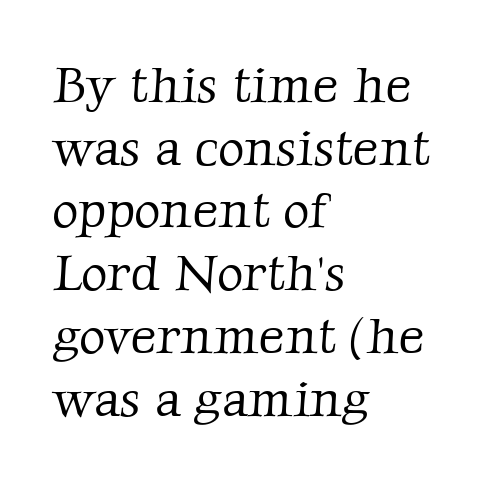
How are the letters spaced? Ordinarily, with no added tracking. Type style note: has serifs. Only glyphs here, with clear space below each row. The passage shown is typed in a proportional face where columns would drift. The font is comparable to plain body text, perhaps lighter.
